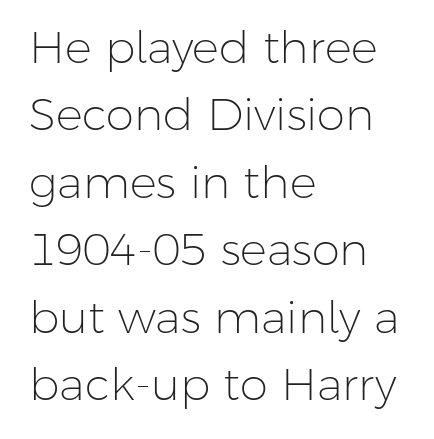
{"serif": "no", "italic": "no", "bold": "no", "weight": "light", "width": "normal", "stroke_contrast": "low", "x_height": "medium", "monospaced": "no", "underline": "no", "align": "left", "line_spacing": "normal", "line_spacing_ratio": 1.5, "letter_spacing": "normal", "letter_spacing_em": 0.0, "glyph_px": 45}
